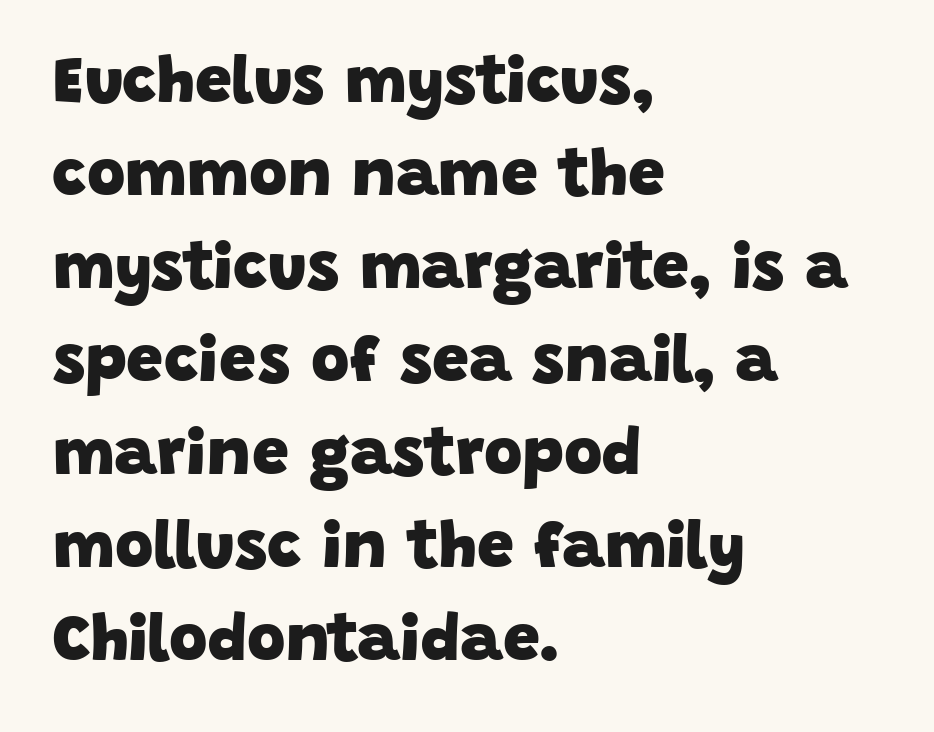
{"serif": "no", "bold": "yes", "weight": "heavy", "width": "normal", "stroke_contrast": "low", "x_height": "large", "monospaced": "no", "underline": "no", "align": "left", "line_spacing": "normal", "line_spacing_ratio": 1.41, "letter_spacing": "normal", "letter_spacing_em": 0.0, "glyph_px": 66}
